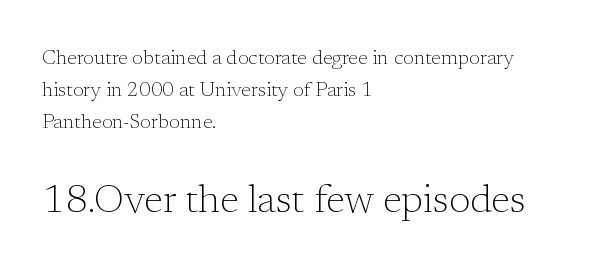
You could not count columns in this text — the font is proportionally spaced. Short and long lines alike share a common starting point at left. Weight: in the light-to-regular range. Honestly, the row spacing looks completely unremarkable.
